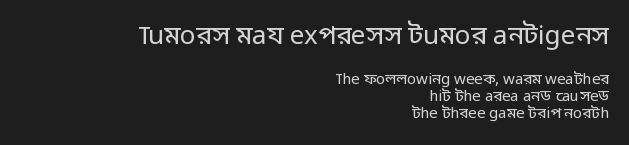
{"italic": "no", "bold": "no", "underline": "no", "align": "right", "line_spacing": "tight", "line_spacing_ratio": 1.12, "letter_spacing": "normal", "letter_spacing_em": 0.0, "larger_block": "first", "size_ratio": 1.73, "glyph_px": 26}
